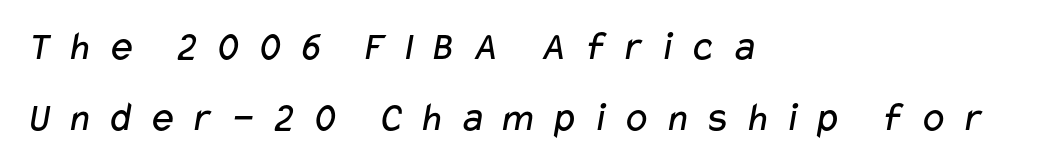
{"serif": "no", "bold": "no", "weight": "regular", "width": "wide", "stroke_contrast": "low", "x_height": "medium", "monospaced": "no", "underline": "no", "align": "left", "line_spacing": "normal", "line_spacing_ratio": 1.7, "letter_spacing": "wide", "letter_spacing_em": 0.33, "glyph_px": 42}
